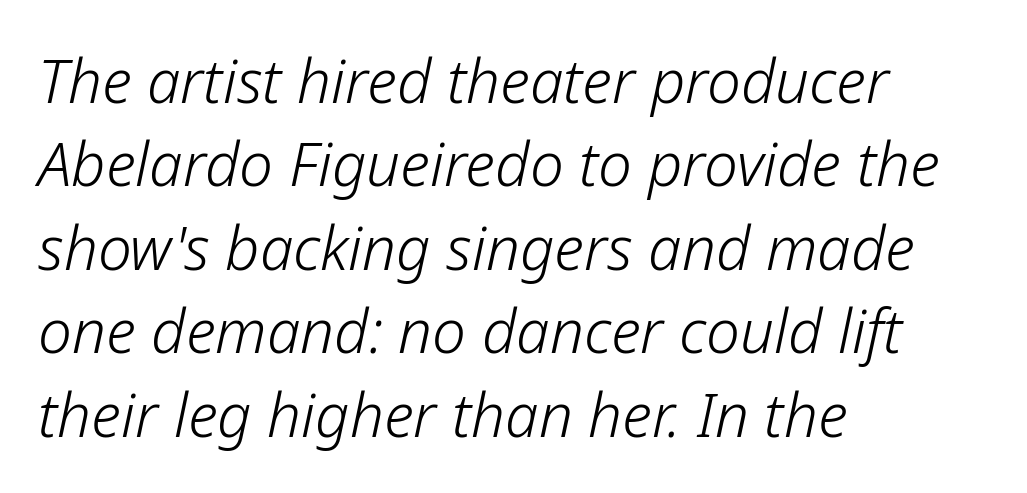
Casual observation: everything's shoved over to the left. Here the designer chose a conventional face with non-uniform glyph widths. Reading down the column, the eye jumps a familiar distance to each next line. The strokes are not fattened; the text isn't bold. You could call the tracking neutral — neither tight nor loose.
